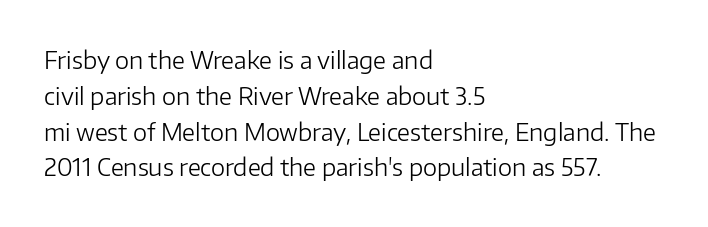
The setting favours the left margin, as ordinary paragraphs usually do. Upright lettering throughout. Letter spacing: default. No chunkiness to these letters — they're not bold.
